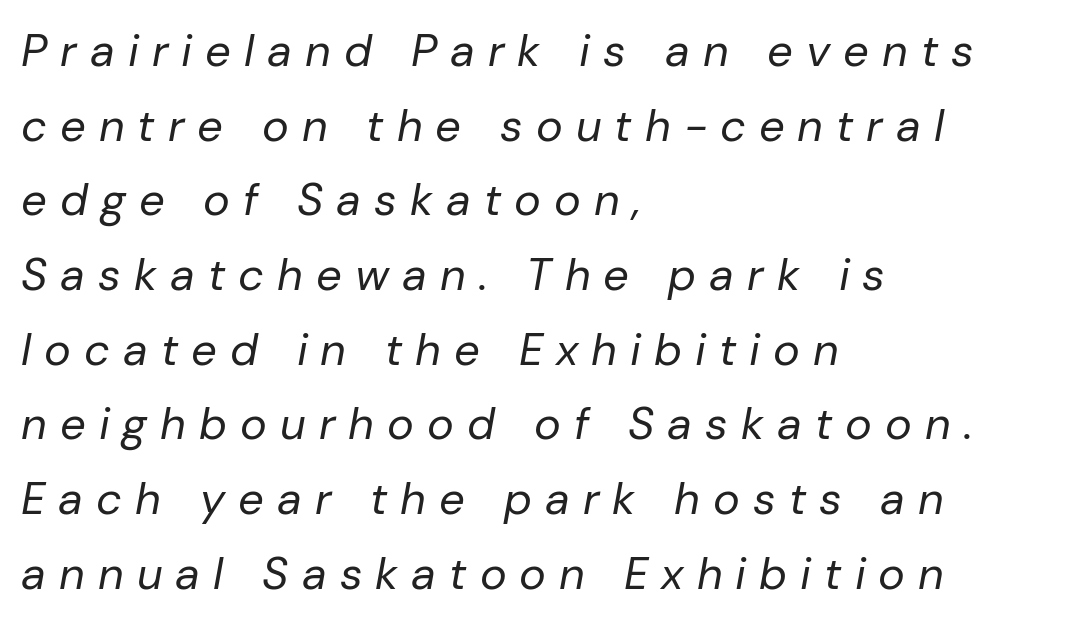
Quick note: interline space is typical. The glyphs look as if they've been sheared to an angle. Unbolded letterforms with no extra heft. A classic flush-left, rag-right setting is used for this passage.
